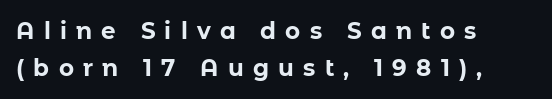
Q: Is the text bold? A: Yes.
Q: Is the text italic (slanted)? A: No, it is upright.
Q: Is the text underlined? A: No.
Q: How is the paragraph aligned? A: Left-aligned.
Q: Is the spacing between letters normal or unusually wide? A: Unusually wide.
Q: Is the spacing between lines tight, normal or loose? A: Normal.
